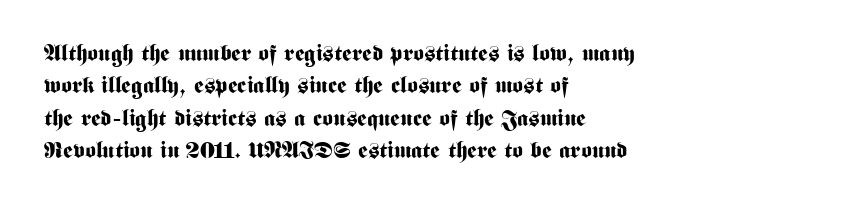
The space directly below the letters is spotless. A dark, heavy texture on the line: the type is bold. Every row of glyphs begins at an identical x-position on the left. Posture: vertical.
